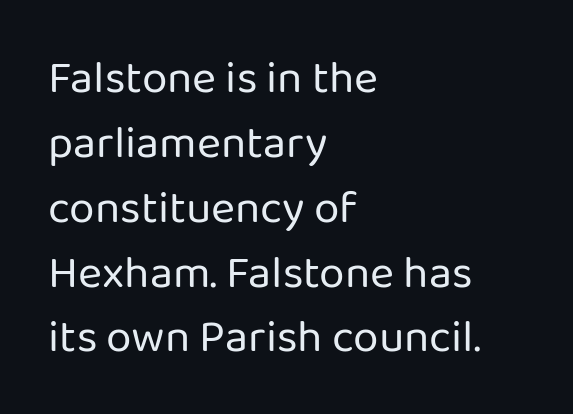
{"serif": "no", "italic": "no", "bold": "no", "weight": "regular", "width": "normal", "stroke_contrast": "low", "x_height": "medium", "monospaced": "no", "underline": "no", "align": "left", "line_spacing": "normal", "line_spacing_ratio": 1.41, "letter_spacing": "normal", "letter_spacing_em": 0.0, "glyph_px": 46}
